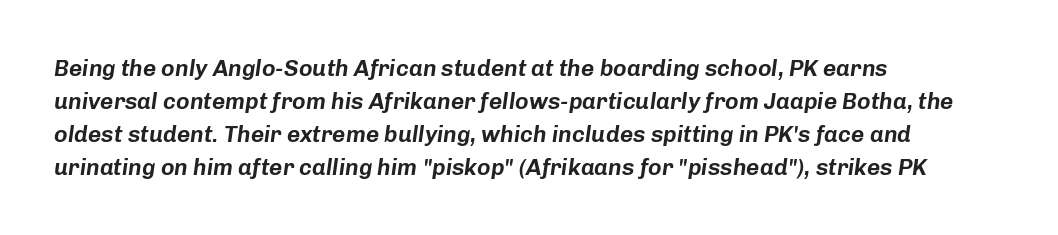
The image shows 23 px text type, italic (leaning right); set left-aligned, normal line spacing (1.43x), normal letter spacing, not underlined.
